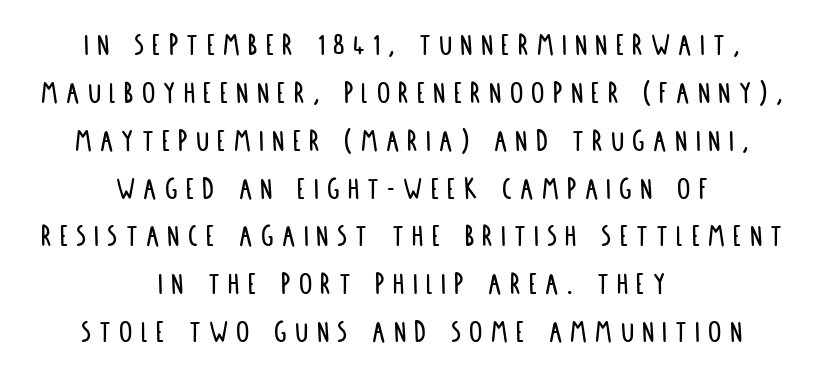
{"serif": "no", "italic": "no", "width": "condensed", "stroke_contrast": "low", "x_height": "large", "monospaced": "no", "underline": "no", "align": "center", "line_spacing": "normal", "line_spacing_ratio": 1.45, "letter_spacing": "wide", "letter_spacing_em": 0.25, "glyph_px": 33}
